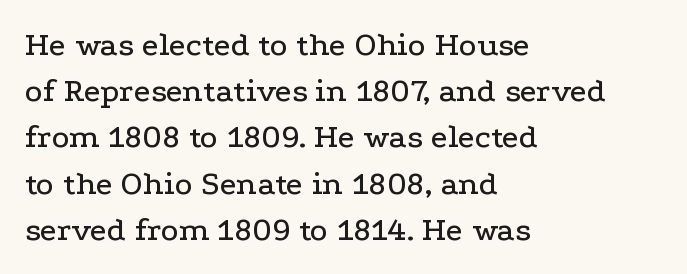
Q: Is the text italic (slanted)? A: No, it is upright.
Q: Is the typeface a serif or a sans-serif typeface? A: Serif.
Q: Is the text underlined? A: No.
Q: How is the paragraph aligned? A: Left-aligned.
Q: Is the spacing between letters normal or unusually wide? A: Normal.
Q: Is the spacing between lines tight, normal or loose? A: Normal.
Q: Width (condensed, normal, or wide)? A: Wide.
Q: Stroke contrast? A: Low.
Q: x-height? A: Medium.
Q: Monospaced? A: No.
